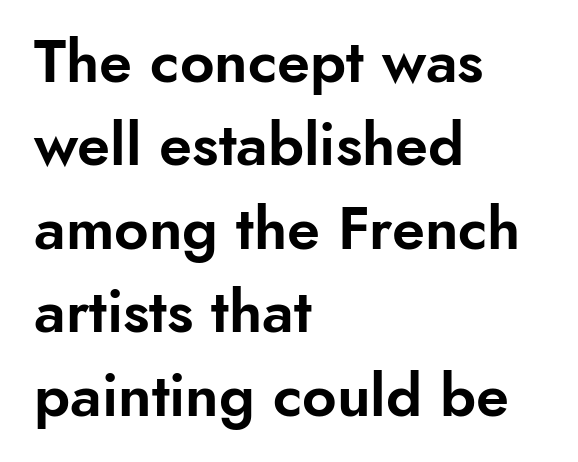
Line starts are locked; line ends wander. This is sans-serif lettering, the kind often seen on screens and signage. The area under the type is left untouched. Ordinary non-slanted type is in use. No extra tracking has been applied to these lines. Is this a fixed-width face? No — the glyphs have proportional, varying widths.
